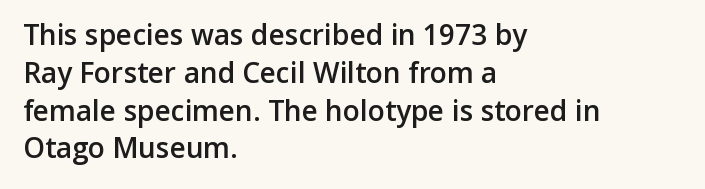
Q: Is the text bold? A: Semi-bold.
Q: Is the text italic (slanted)? A: No, it is upright.
Q: Is the typeface a serif or a sans-serif typeface? A: Sans-serif.
Q: Is the text underlined? A: No.
Q: How is the paragraph aligned? A: Left-aligned.
Q: Is the spacing between letters normal or unusually wide? A: Normal.
Q: Is the spacing between lines tight, normal or loose? A: Normal.
Q: Width (condensed, normal, or wide)? A: Normal.
Q: Stroke contrast? A: Low.
Q: x-height? A: Medium.
Q: Monospaced? A: No.
